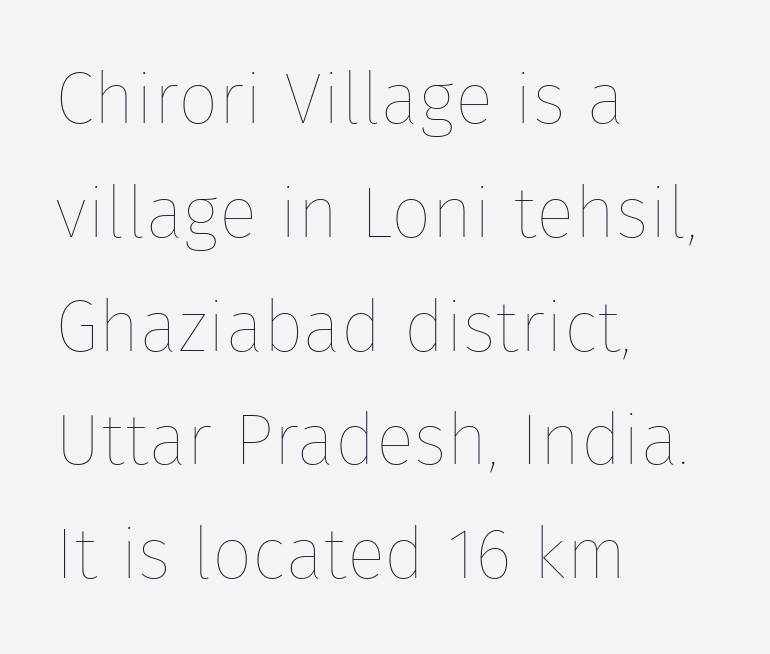
Q: Is the text bold? A: No.
Q: Is the text italic (slanted)? A: No, it is upright.
Q: Is the text underlined? A: No.
Q: How is the paragraph aligned? A: Left-aligned.
Q: Is the spacing between letters normal or unusually wide? A: Normal.
Q: Is the spacing between lines tight, normal or loose? A: Normal.
Q: Width (condensed, normal, or wide)? A: Normal.
Q: Stroke contrast? A: Low.
Q: x-height? A: Medium.
Q: Monospaced? A: No.
